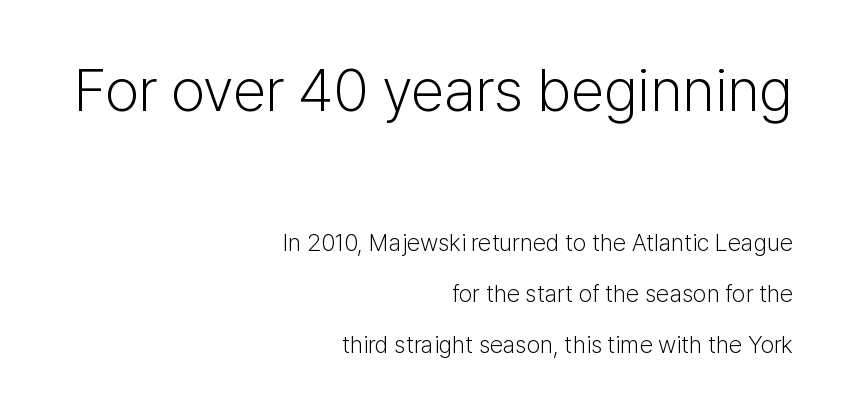
{"serif": "no", "italic": "no", "bold": "no", "weight": "light", "width": "normal", "stroke_contrast": "low", "x_height": "medium", "monospaced": "no", "underline": "no", "align": "right", "line_spacing": "loose", "line_spacing_ratio": 2.12, "letter_spacing": "normal", "letter_spacing_em": 0.0, "larger_block": "first", "size_ratio": 2.5, "glyph_px": 60}
